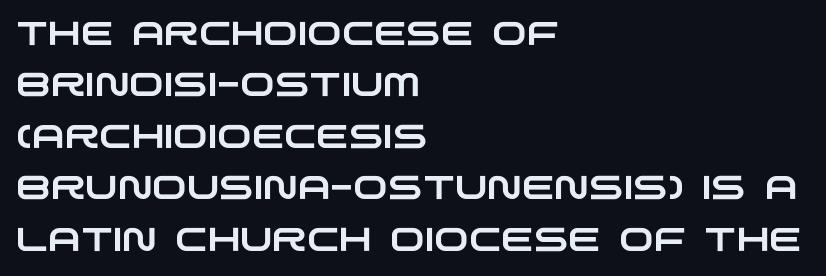
Q: Is the typeface a serif or a sans-serif typeface? A: Sans-serif.
Q: Is the text underlined? A: No.
Q: How is the paragraph aligned? A: Left-aligned.
Q: Is the spacing between letters normal or unusually wide? A: Normal.
Q: Is the spacing between lines tight, normal or loose? A: Normal.
Q: Width (condensed, normal, or wide)? A: Wide.
Q: Stroke contrast? A: Low.
Q: x-height? A: Large.
Q: Monospaced? A: No.
